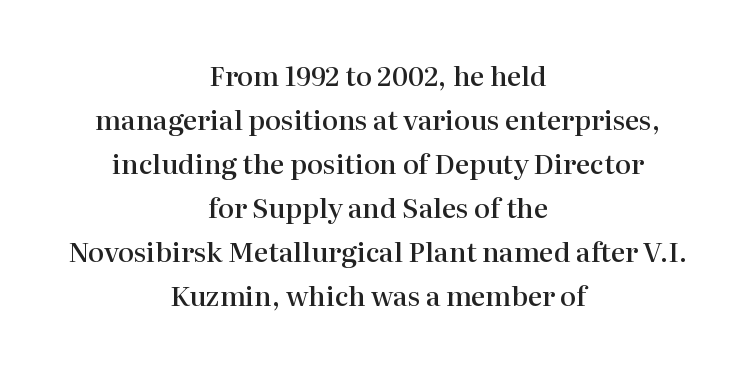
The image shows 27 px text type, upright; set centered, normal line spacing (1.63x), normal letter spacing, not underlined.
